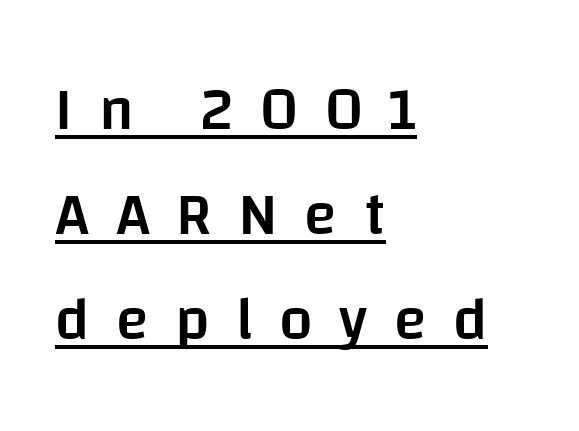
Substantial extra tracking has been applied to these lines. The face used here is a sans, in the tradition of grotesques and geometrics. Beneath each row of characters lies a ruled line. The typography opts for an upright posture over an oblique one. Which margin do the lines hug? The left one — the right edge is uneven. A fair bit of extra ink — the face is semibold, not bold.
